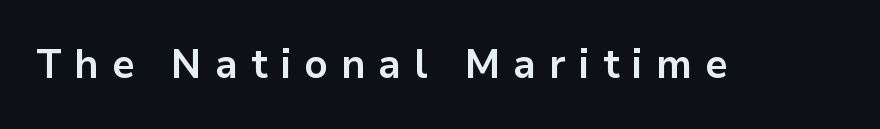
{"serif": "no", "italic": "no", "bold": "yes", "weight": "bold", "width": "normal", "stroke_contrast": "low", "x_height": "medium", "monospaced": "no", "underline": "no", "letter_spacing": "wide", "letter_spacing_em": 0.32, "glyph_px": 41}
